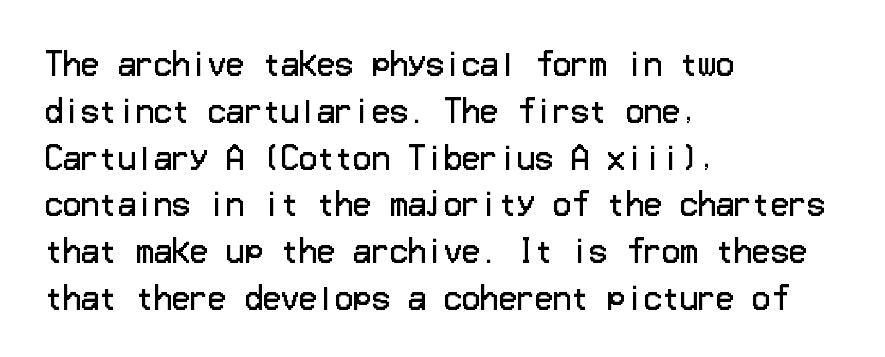
{"serif": "no", "italic": "no", "bold": "no", "weight": "regular", "width": "normal", "stroke_contrast": "low", "x_height": "medium", "underline": "no", "align": "left", "line_spacing": "normal", "line_spacing_ratio": 1.56, "letter_spacing": "normal", "letter_spacing_em": 0.0, "glyph_px": 30}
